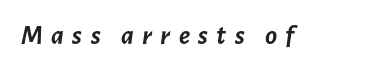
Q: Is the text bold? A: Yes.
Q: Is the text italic (slanted)? A: Yes, it leans right by about 7 degrees.
Q: Is the text underlined? A: No.
Q: Is the spacing between letters normal or unusually wide? A: Unusually wide.
Q: Width (condensed, normal, or wide)? A: Normal.
Q: Stroke contrast? A: Low.
Q: x-height? A: Medium.
Q: Monospaced? A: No.
